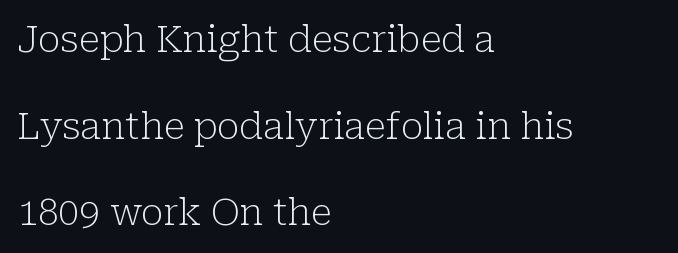
The image shows 37 px light serif type, upright; set left-aligned, loose line spacing (2.34x), normal letter spacing, not underlined; low stroke contrast and a medium x-height.
